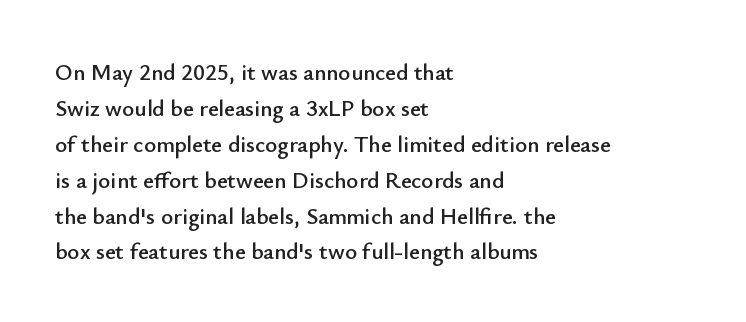
The passage shown has conventional tracking throughout. The axis of the letterforms is exactly vertical. In CSS terms this would be text-align: left. The area under the type is left untouched.
